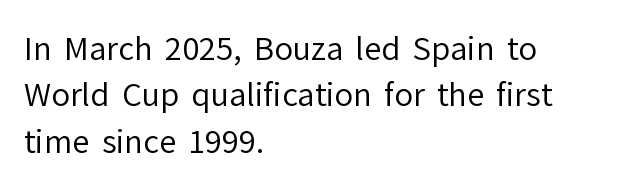
{"serif": "no", "italic": "no", "bold": "no", "weight": "regular", "width": "normal", "stroke_contrast": "low", "x_height": "medium", "monospaced": "no", "underline": "no", "align": "left", "line_spacing": "normal", "line_spacing_ratio": 1.5, "letter_spacing": "normal", "letter_spacing_em": 0.0, "glyph_px": 31}
